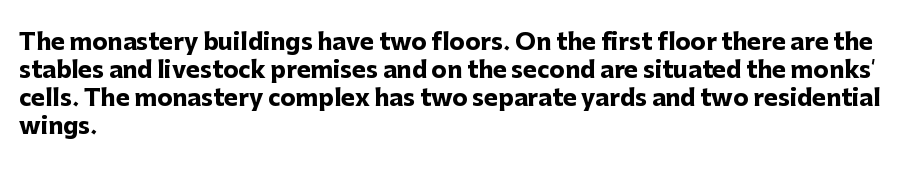
Look at the stroke-to-counter ratio: heavy, a bold. Ordinary non-slanted type is in use. The baseline area is clear. The setting favours the left margin, as ordinary paragraphs usually do. Look at the tracking — it's just the regular setting, nothing added.
